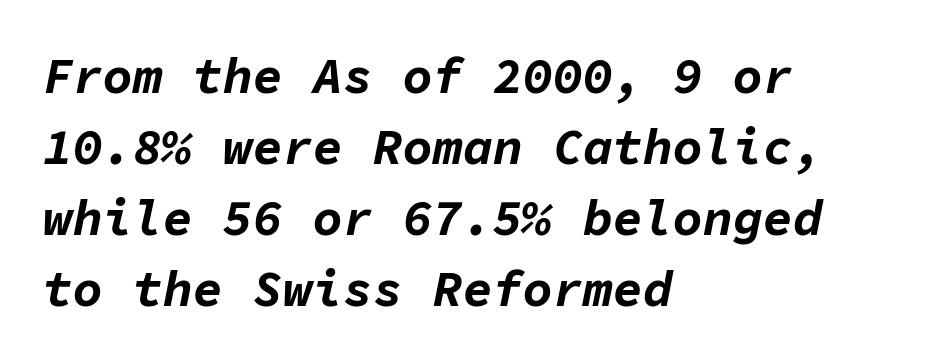
Would a proofreader flag this as italicized? Yes. Strokes here are thick enough to call this a true bold. The face used here is monospaced, like something from a code editor. The tracking reads as untouched default to a designer's eye. Evenly set lines give the paragraph a standard silhouette. Casual observation: everything's shoved over to the left.
